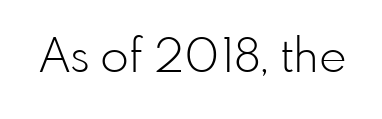
Q: Is the text bold? A: No.
Q: Is the text italic (slanted)? A: No, it is upright.
Q: Is the typeface a serif or a sans-serif typeface? A: Sans-serif.
Q: Is the text underlined? A: No.
Q: Is the spacing between letters normal or unusually wide? A: Normal.
Q: Width (condensed, normal, or wide)? A: Normal.
Q: Stroke contrast? A: Low.
Q: x-height? A: Small.
Q: Monospaced? A: No.
